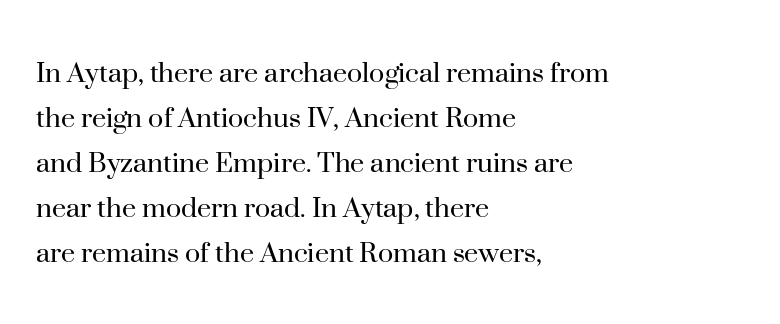
The image shows 32 px regular-weight serif type, upright; set left-aligned, normal line spacing (1.41x), normal letter spacing, not underlined; high stroke contrast and a small x-height.
